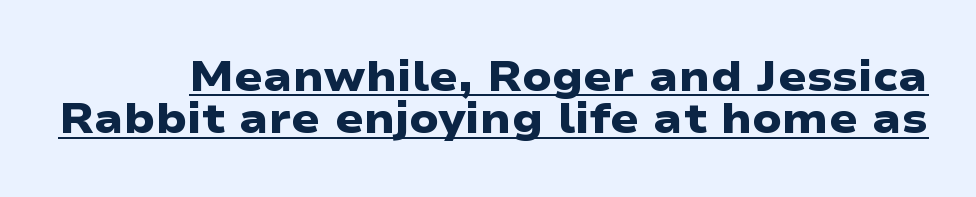
{"serif": "no", "bold": "yes", "weight": "heavy", "width": "wide", "stroke_contrast": "low", "x_height": "medium", "monospaced": "no", "underline": "yes", "line_spacing": "tight", "line_spacing_ratio": 1.01, "letter_spacing": "normal", "letter_spacing_em": 0.0, "glyph_px": 42}
